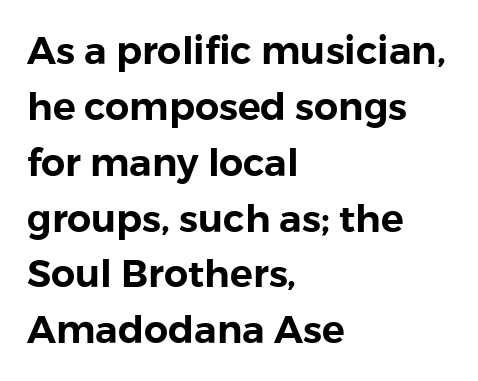
Q: Is the text italic (slanted)? A: No, it is upright.
Q: Is the typeface a serif or a sans-serif typeface? A: Sans-serif.
Q: Is the text underlined? A: No.
Q: How is the paragraph aligned? A: Left-aligned.
Q: Is the spacing between letters normal or unusually wide? A: Normal.
Q: Is the spacing between lines tight, normal or loose? A: Normal.
Q: Width (condensed, normal, or wide)? A: Normal.
Q: Stroke contrast? A: Low.
Q: x-height? A: Medium.
Q: Monospaced? A: No.
